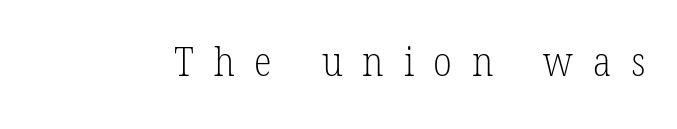
The image shows 41 px light, condensed serif type; set unusually wide letter spacing (+0.48 em), not underlined; low stroke contrast and a medium x-height.
